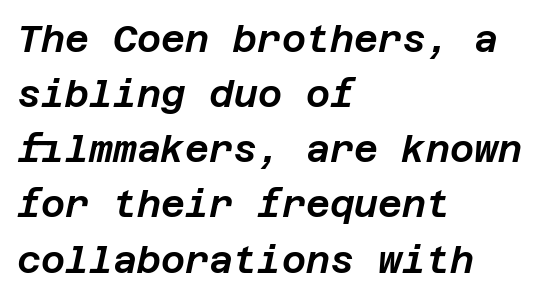
Q: Is the text italic (slanted)? A: Yes, it leans right by about 12 degrees.
Q: Is the text underlined? A: No.
Q: How is the paragraph aligned? A: Left-aligned.
Q: Is the spacing between letters normal or unusually wide? A: Normal.
Q: Is the spacing between lines tight, normal or loose? A: Normal.
Q: Width (condensed, normal, or wide)? A: Normal.
Q: Stroke contrast? A: Low.
Q: x-height? A: Large.
